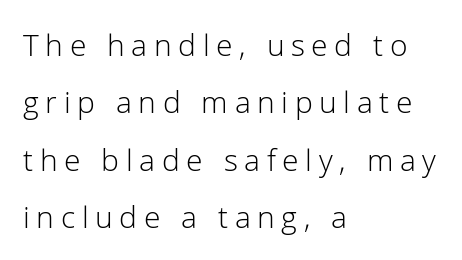
Teacher's note: observe the even left margin — that is flush-left alignment. The lettering holds an erect, upright posture throughout. Note the varied advance widths — an 'i' is clearly narrower than an 'm'. Each row of text sits above clean, open space. Is this a heavy cut? Hardly; it is regular or lighter.
